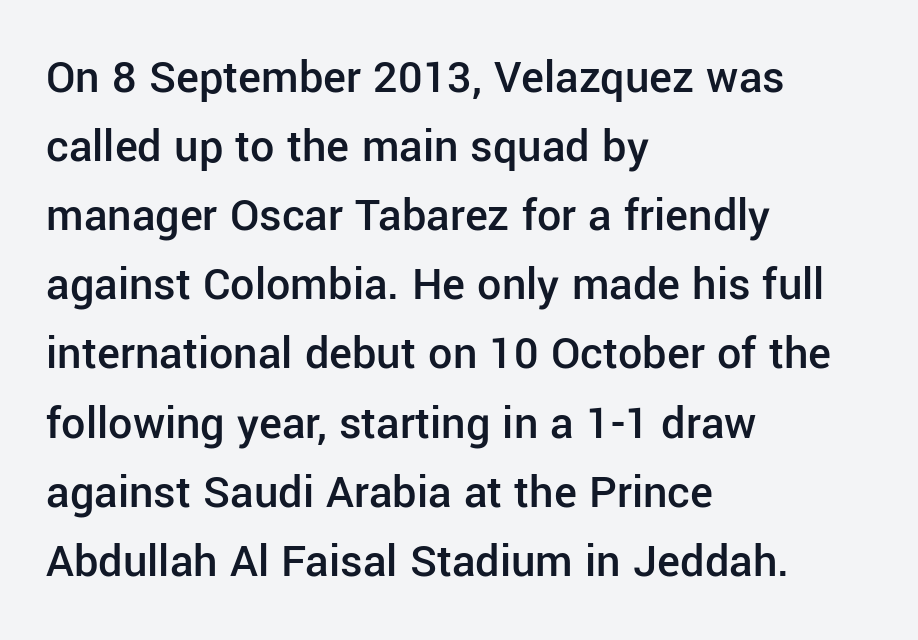
{"serif": "no", "italic": "no", "bold": "semi", "weight": "semibold", "width": "normal", "stroke_contrast": "low", "x_height": "medium", "monospaced": "no", "underline": "no", "align": "left", "line_spacing": "normal", "line_spacing_ratio": 1.44, "letter_spacing": "normal", "letter_spacing_em": 0.0, "glyph_px": 48}
